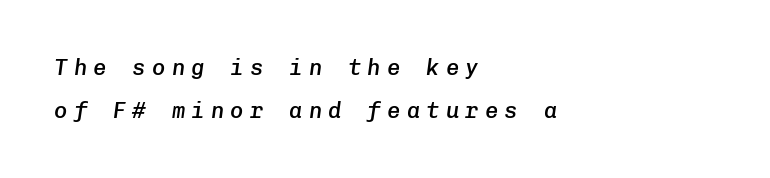
The horizontal fit of the characters is loose and conspicuously gappy. Weight: semibold (demi). Horizontal bands of white between lines are thick stripes. Horizontal alignment here is leftward, the default for most running prose. The passage shown is not underscored anywhere.
